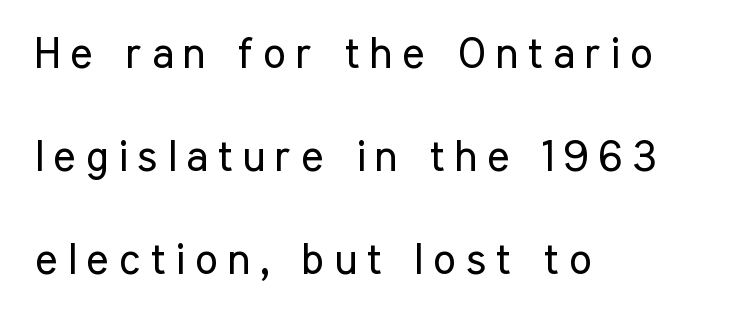
The image shows 43 px regular-weight, condensed sans-serif type, upright; set left-aligned, loose line spacing (2.39x), unusually wide letter spacing (+0.23 em), not underlined; low stroke contrast and a medium x-height.
